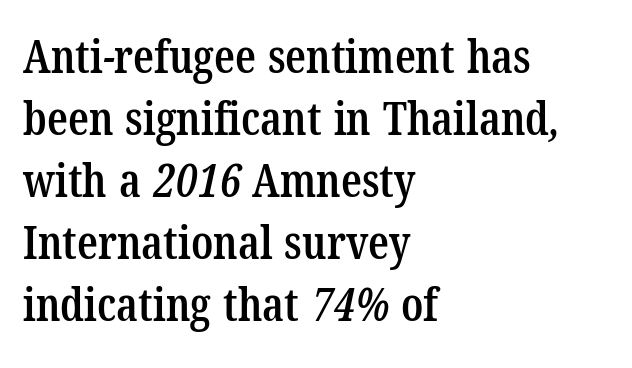
Do the characters align in a grid? No, the font is proportional. Which margin do the lines hug? The left one — the right edge is uneven. Summary of weight: moderately heavy, a semibold. The type is set solid horizontally, with unmodified tracking. Font category for this specimen: serif. Only glyphs here, with clear space below each row.
